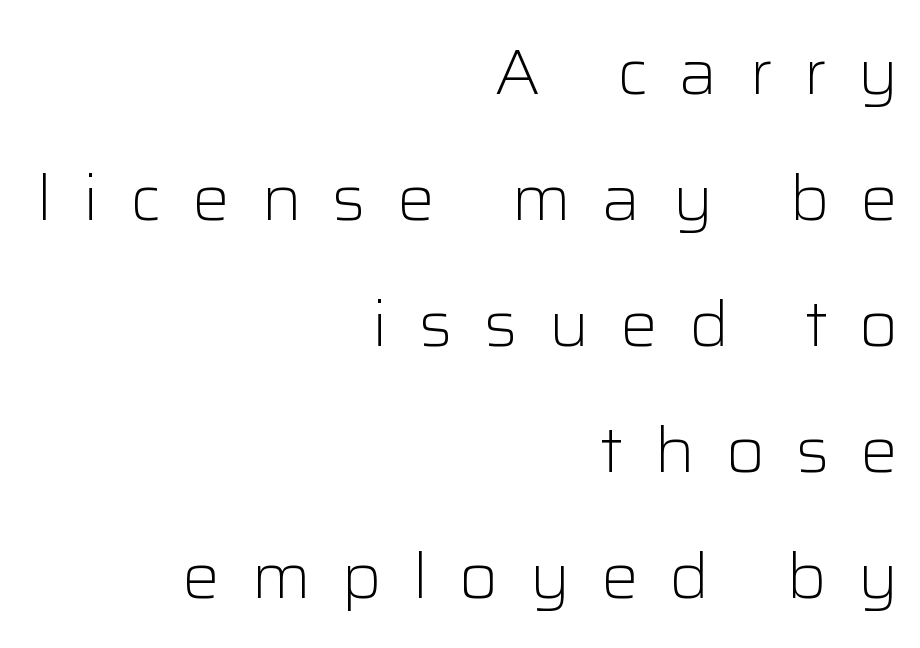
These lines were composed using upright roman letters. A student would call this right alignment; a typographer would say flush right, rag left. Weight class: somewhere from thin through regular. Serif or sans? Sans — the stroke terminals are bare. Rule under the text: the space is simply empty. Note the varied advance widths — an 'i' is clearly narrower than an 'm'.
